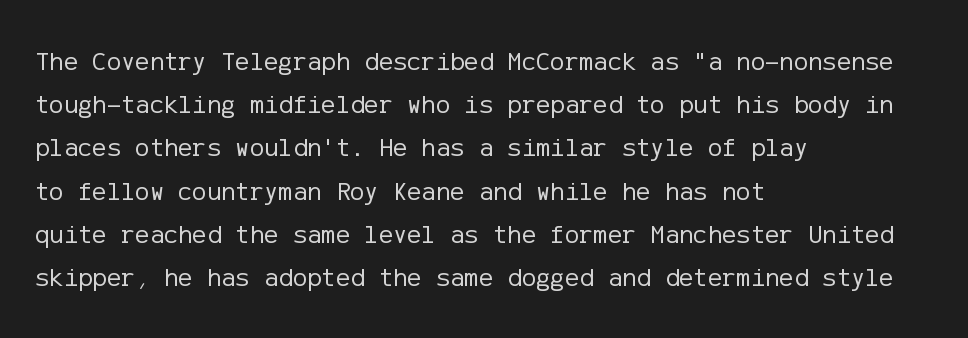
Posture: straight, roman, zero tilt. Notice how descenders clear the ascenders below comfortably — that's standard leading. Visually the block forms a straight wall on the left and a jagged coastline on the right. Descenders hang freely into open space. The type is set solid horizontally, with unmodified tracking. Heft: none added — not bold.
